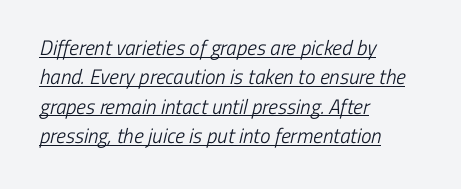
Decoration check: the copy is underlined. The letters look calm and open, with moderate or lighter stems. The gaps between neighbouring characters are ordinary and unremarkable. Normally led — the rows are evenly, conventionally spaced.
